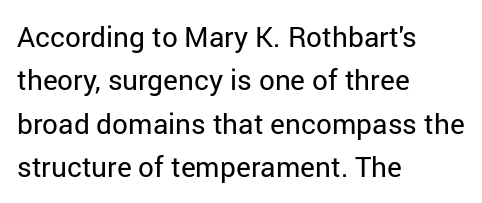
{"serif": "no", "italic": "no", "bold": "no", "weight": "regular", "width": "normal", "stroke_contrast": "low", "x_height": "medium", "monospaced": "no", "underline": "no", "align": "left", "line_spacing": "normal", "line_spacing_ratio": 1.55, "letter_spacing": "normal", "letter_spacing_em": 0.0, "glyph_px": 28}
